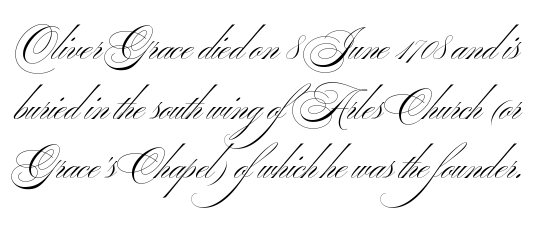
The image shows 38 px light, wide sans-serif type; set normal line spacing (1.57x), normal letter spacing, not underlined; medium stroke contrast and a small x-height.
